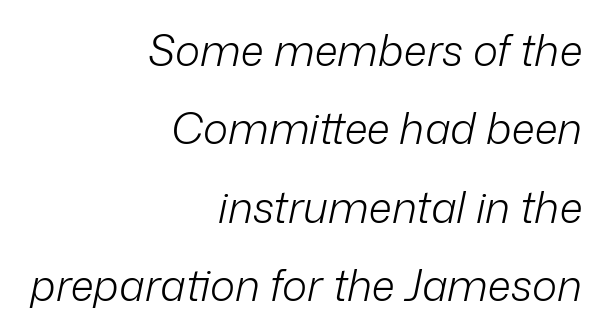
{"italic": "yes", "lean": "right", "slant_degrees": 12, "bold": "no", "weight": "light", "width": "normal", "stroke_contrast": "low", "x_height": "medium", "monospaced": "no", "underline": "no", "align": "right", "line_spacing_ratio": 1.82, "letter_spacing": "normal", "letter_spacing_em": 0.0, "glyph_px": 43}
